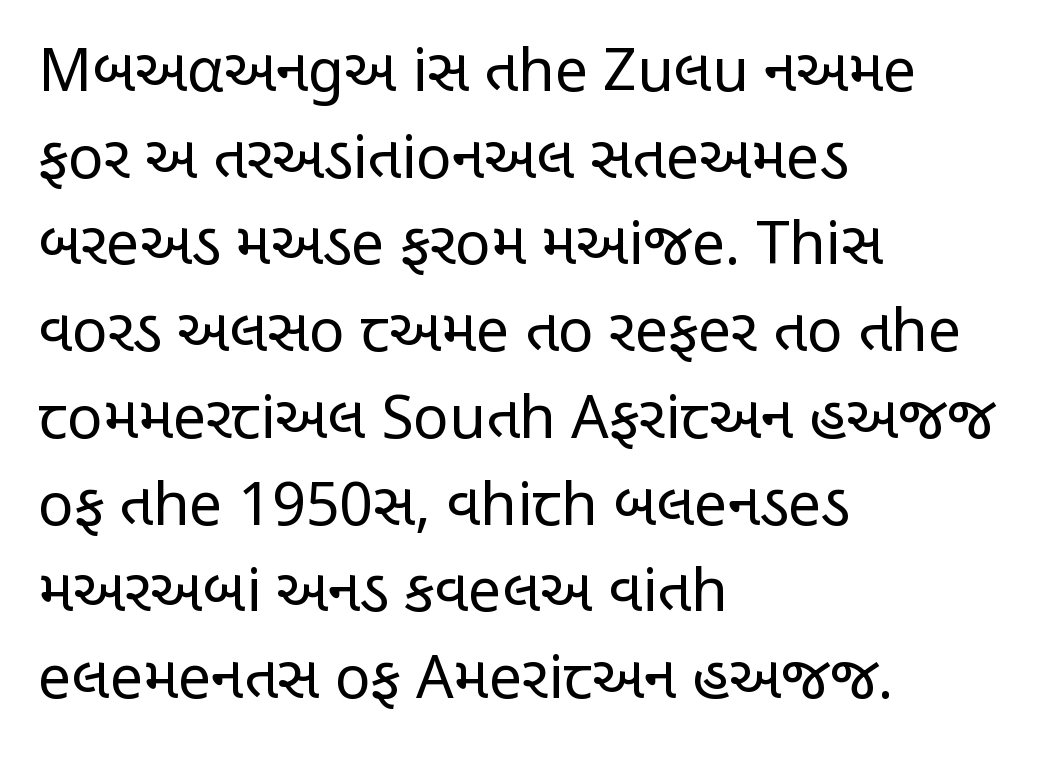
The image shows 59 px regular-weight, condensed sans-serif type, upright; set left-aligned, normal line spacing (1.47x), normal letter spacing, not underlined; low stroke contrast and a large x-height.
